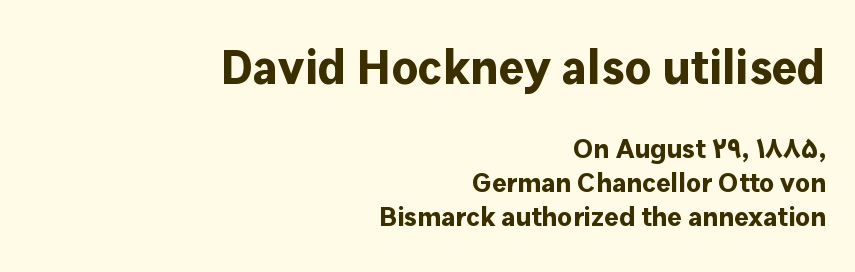
Q: Is the text bold? A: Yes.
Q: Is the text italic (slanted)? A: No, it is upright.
Q: Is the typeface a serif or a sans-serif typeface? A: Sans-serif.
Q: Is the text underlined? A: No.
Q: How is the paragraph aligned? A: Right-aligned.
Q: Is the spacing between letters normal or unusually wide? A: Normal.
Q: Is the spacing between lines tight, normal or loose? A: Normal.
Q: Which block of text is set in a larger size, the first (top) or the second (bottom)? A: The first (top) one.
Q: Width (condensed, normal, or wide)? A: Normal.
Q: Stroke contrast? A: Low.
Q: x-height? A: Medium.
Q: Monospaced? A: No.
